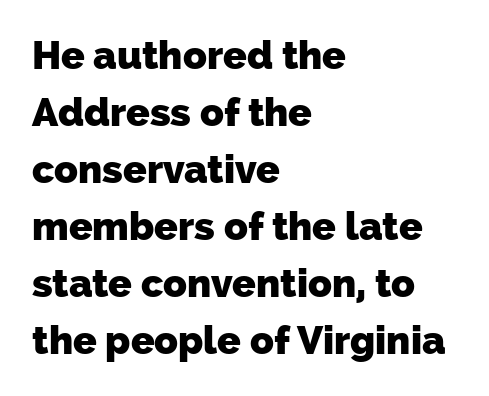
{"serif": "no", "bold": "yes", "weight": "heavy", "width": "normal", "stroke_contrast": "low", "x_height": "medium", "monospaced": "no", "underline": "no", "align": "left", "line_spacing": "normal", "line_spacing_ratio": 1.46, "letter_spacing": "normal", "letter_spacing_em": 0.0, "glyph_px": 39}
